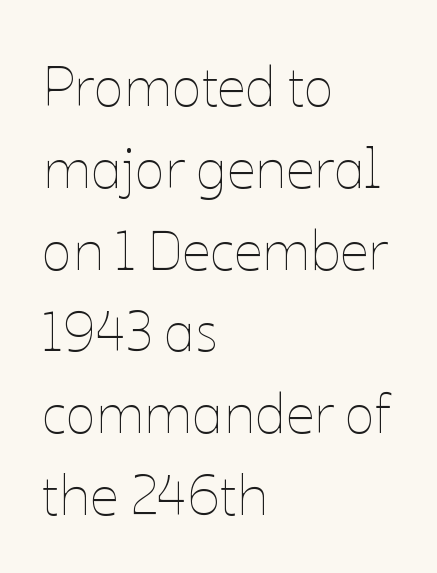
The space beneath each line is pristine and unruled. The strokes are not fattened; the text isn't bold. The rendering uses natural spacing where letterforms have individual widths. Layout note: lines flush left.
